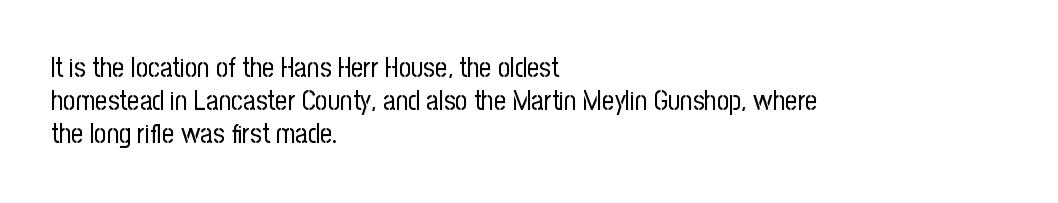
The type sits square on the baseline with zero lean. All the whitespace from short lines collects on the right. Students, note that the glyphs here touch the page at normal intervals. Weight class: somewhere from thin through regular. The foot of each line stays bare and open.
